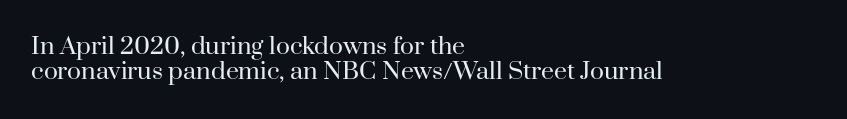
{"italic": "no", "bold": "no", "underline": "no", "align": "left", "line_spacing": "tight", "line_spacing_ratio": 1.08, "letter_spacing": "normal", "letter_spacing_em": 0.0, "glyph_px": 23}
